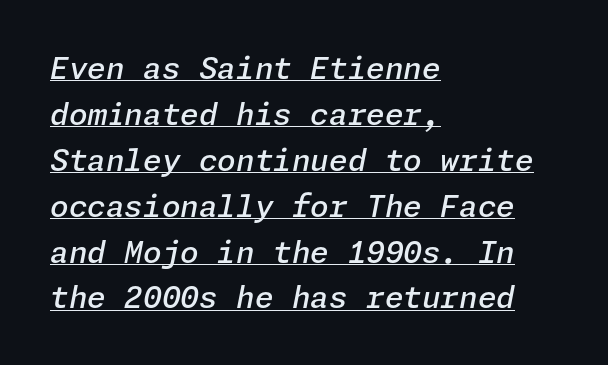
{"italic": "yes", "lean": "right", "slant_degrees": 11, "bold": "semi", "weight": "semibold", "width": "normal", "stroke_contrast": "low", "x_height": "medium", "underline": "yes", "align": "left", "line_spacing": "normal", "line_spacing_ratio": 1.53, "letter_spacing": "normal", "letter_spacing_em": 0.0, "glyph_px": 30}
